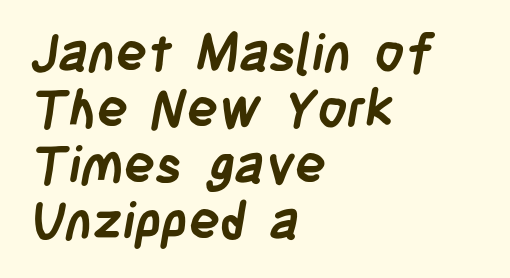
The image shows 52 px semibold, condensed sans-serif type; set left-aligned, tight line spacing (1.08x), normal letter spacing, not underlined; low stroke contrast and a large x-height.
